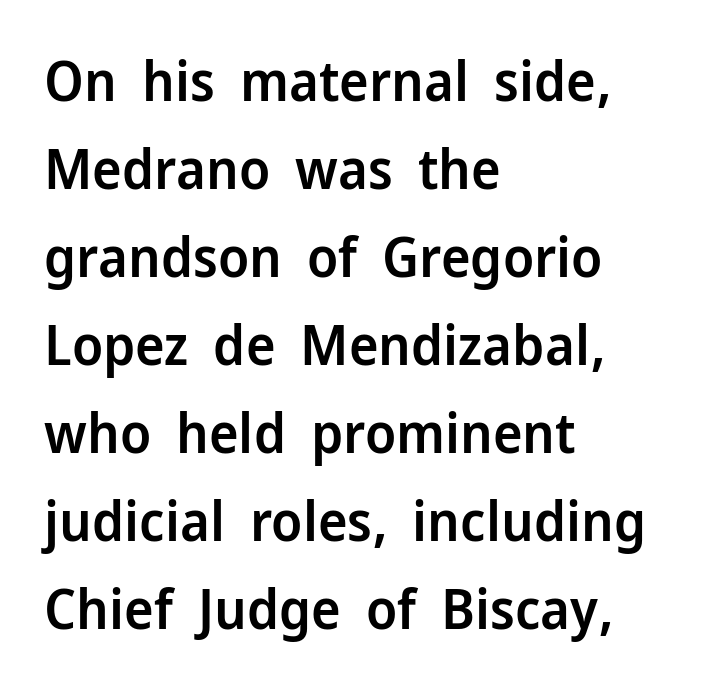
Q: Is the text bold? A: Semi-bold.
Q: Is the text italic (slanted)? A: No, it is upright.
Q: Is the typeface a serif or a sans-serif typeface? A: Sans-serif.
Q: Is the text underlined? A: No.
Q: How is the paragraph aligned? A: Left-aligned.
Q: Is the spacing between letters normal or unusually wide? A: Normal.
Q: Is the spacing between lines tight, normal or loose? A: Normal.
Q: Width (condensed, normal, or wide)? A: Normal.
Q: Stroke contrast? A: Low.
Q: x-height? A: Medium.
Q: Monospaced? A: No.
